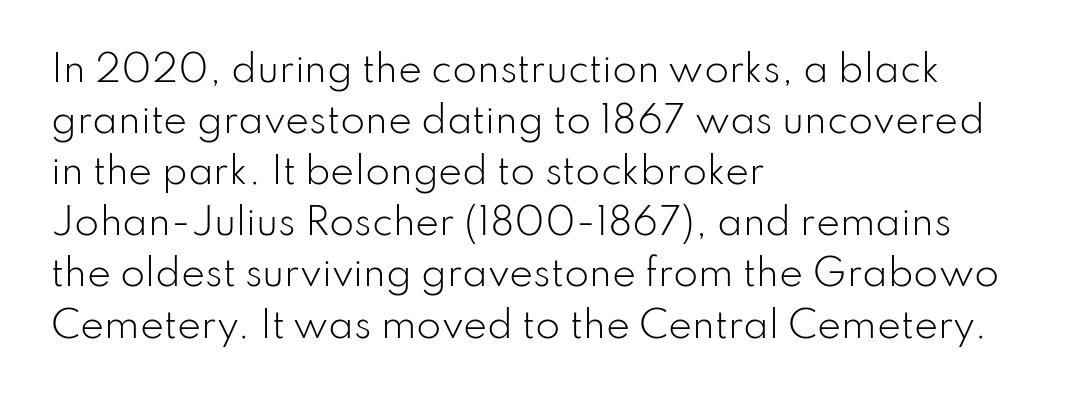
Is this a fixed-width face? No — the glyphs have proportional, varying widths. These lines are composed in type without serifs. Normally led — the rows are evenly, conventionally spaced. Casual observation: everything's shoved over to the left. The lettering holds an erect, upright posture throughout. Bold? No — there's no thickening of the strokes.
